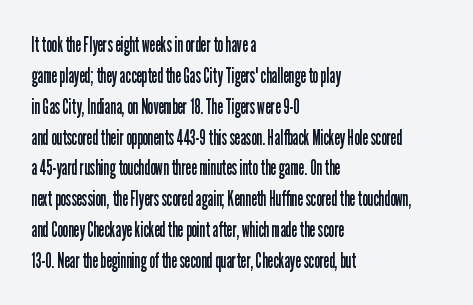
If you drew a line through each stem, it would be perfectly vertical. Leftover space on each line is placed entirely after the last word. The vertical gap from one line to the next is medium. The specimen omits any rule beneath the text block's lines.
